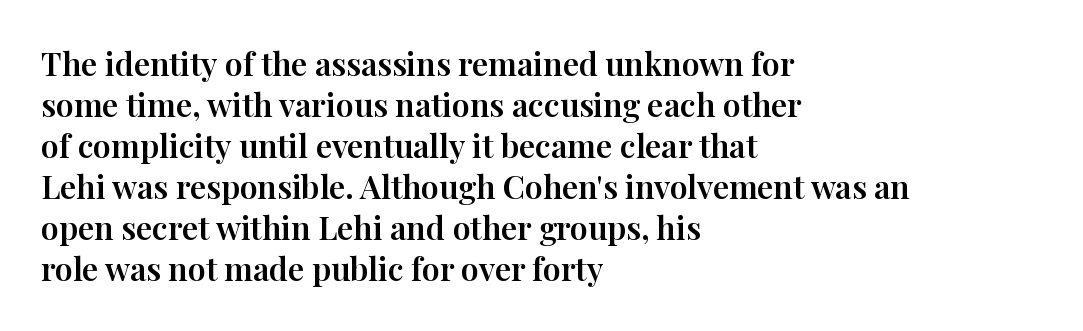
Q: Is the text italic (slanted)? A: No, it is upright.
Q: Is the typeface a serif or a sans-serif typeface? A: Serif.
Q: Is the text underlined? A: No.
Q: How is the paragraph aligned? A: Left-aligned.
Q: Is the spacing between letters normal or unusually wide? A: Normal.
Q: Is the spacing between lines tight, normal or loose? A: Normal.
Q: Width (condensed, normal, or wide)? A: Normal.
Q: Stroke contrast? A: High.
Q: x-height? A: Medium.
Q: Monospaced? A: No.
